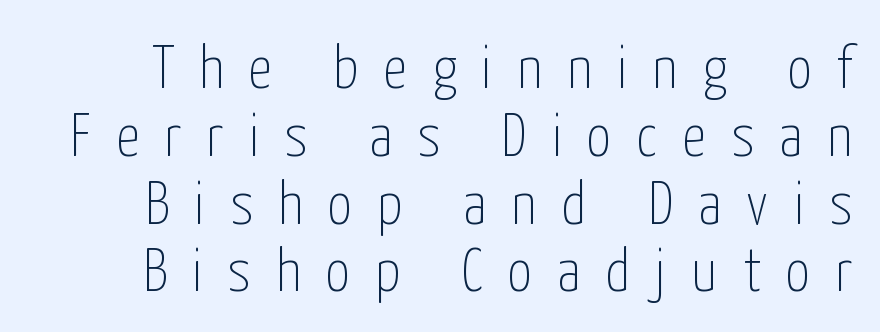
Q: Is the text bold? A: No.
Q: Is the text italic (slanted)? A: No, it is upright.
Q: Is the typeface a serif or a sans-serif typeface? A: Sans-serif.
Q: Is the text underlined? A: No.
Q: Is the spacing between letters normal or unusually wide? A: Unusually wide.
Q: Is the spacing between lines tight, normal or loose? A: Tight.
Q: Width (condensed, normal, or wide)? A: Condensed.
Q: Stroke contrast? A: Low.
Q: x-height? A: Medium.
Q: Monospaced? A: No.
